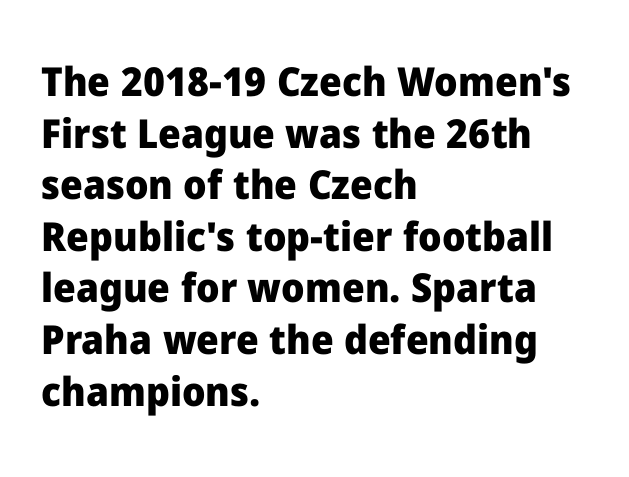
Q: Is the text bold? A: Yes.
Q: Is the text italic (slanted)? A: No, it is upright.
Q: Is the typeface a serif or a sans-serif typeface? A: Sans-serif.
Q: Is the text underlined? A: No.
Q: How is the paragraph aligned? A: Left-aligned.
Q: Is the spacing between letters normal or unusually wide? A: Normal.
Q: Is the spacing between lines tight, normal or loose? A: Normal.
Q: Width (condensed, normal, or wide)? A: Normal.
Q: Stroke contrast? A: Low.
Q: x-height? A: Medium.
Q: Monospaced? A: No.
